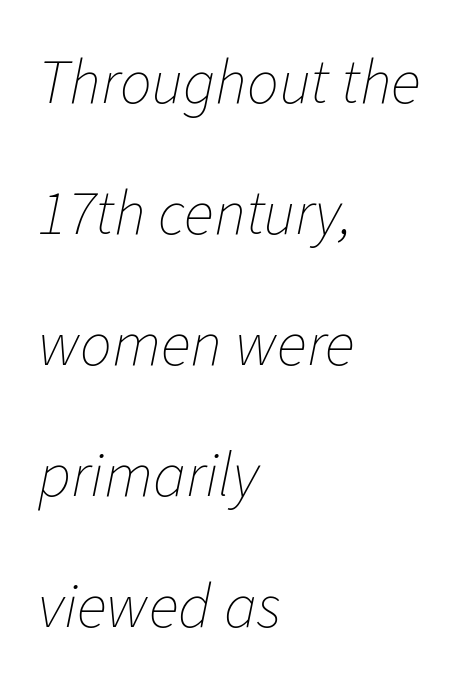
Q: Is the text bold? A: No.
Q: Is the text italic (slanted)? A: Yes, it leans right by about 11 degrees.
Q: Is the text underlined? A: No.
Q: How is the paragraph aligned? A: Left-aligned.
Q: Is the spacing between letters normal or unusually wide? A: Normal.
Q: Is the spacing between lines tight, normal or loose? A: Loose.
Q: Width (condensed, normal, or wide)? A: Normal.
Q: Stroke contrast? A: Low.
Q: x-height? A: Medium.
Q: Monospaced? A: No.
